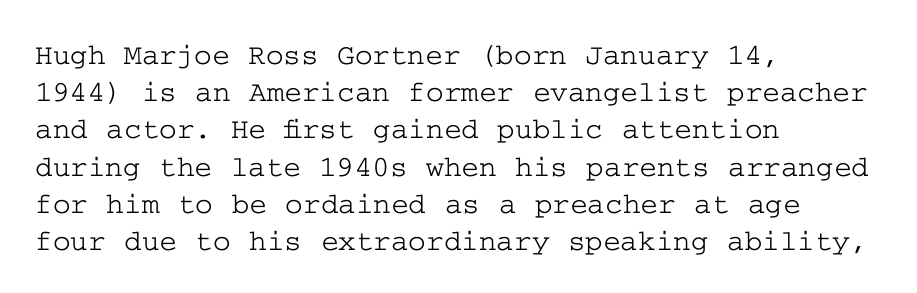
{"serif": "yes", "italic": "no", "width": "wide", "stroke_contrast": "low", "x_height": "medium", "underline": "no", "align": "left", "line_spacing_ratio": 1.24, "letter_spacing": "normal", "letter_spacing_em": 0.0, "glyph_px": 30}
